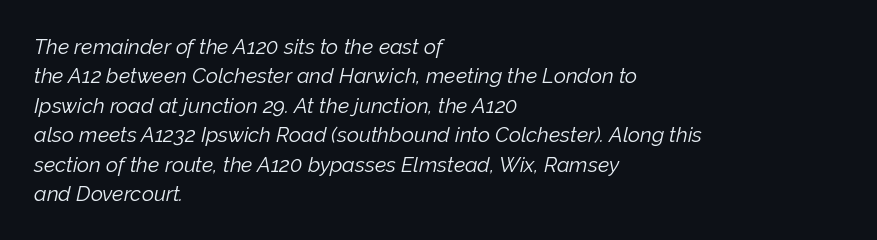
Compared with ordinary roman type, these characters are visibly tilted. Tracking here is standard; glyphs follow each other at the usual distance. Words float on clear page, feet unadorned. These lines sit exactly where default settings would place them.
